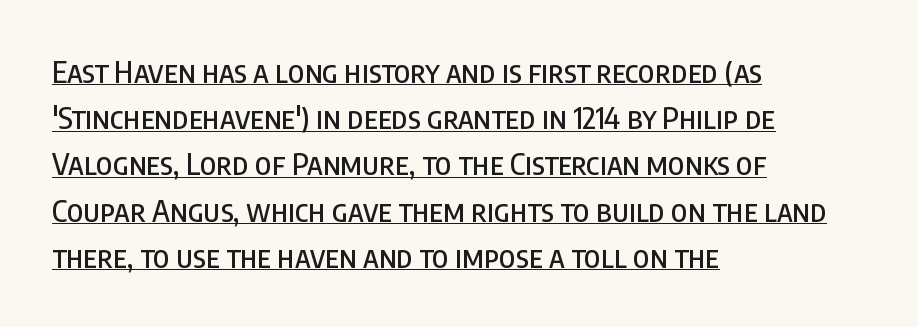
Q: Is the text italic (slanted)? A: No, it is upright.
Q: Is the typeface a serif or a sans-serif typeface? A: Sans-serif.
Q: Is the text underlined? A: Yes.
Q: How is the paragraph aligned? A: Left-aligned.
Q: Is the spacing between letters normal or unusually wide? A: Normal.
Q: Is the spacing between lines tight, normal or loose? A: Normal.
Q: Width (condensed, normal, or wide)? A: Condensed.
Q: Stroke contrast? A: Low.
Q: x-height? A: Large.
Q: Monospaced? A: No.
